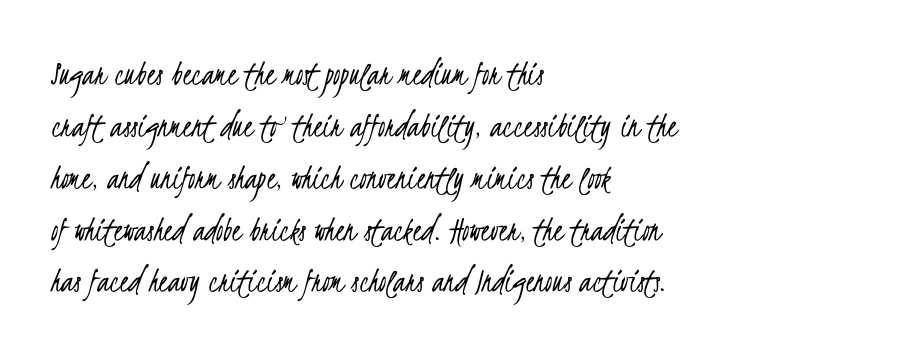
The image shows 36 px light, condensed sans-serif type; set left-aligned, normal line spacing (1.44x), normal letter spacing, not underlined; low stroke contrast and a small x-height.
